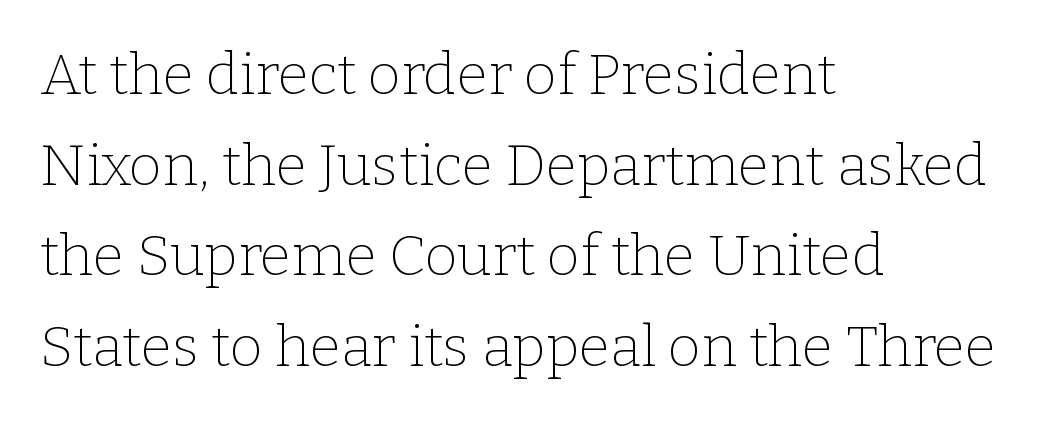
{"serif": "yes", "italic": "no", "bold": "no", "weight": "thin", "width": "normal", "stroke_contrast": "low", "x_height": "medium", "monospaced": "no", "underline": "no", "align": "left", "line_spacing": "normal", "line_spacing_ratio": 1.59, "letter_spacing": "normal", "letter_spacing_em": 0.0, "glyph_px": 57}
